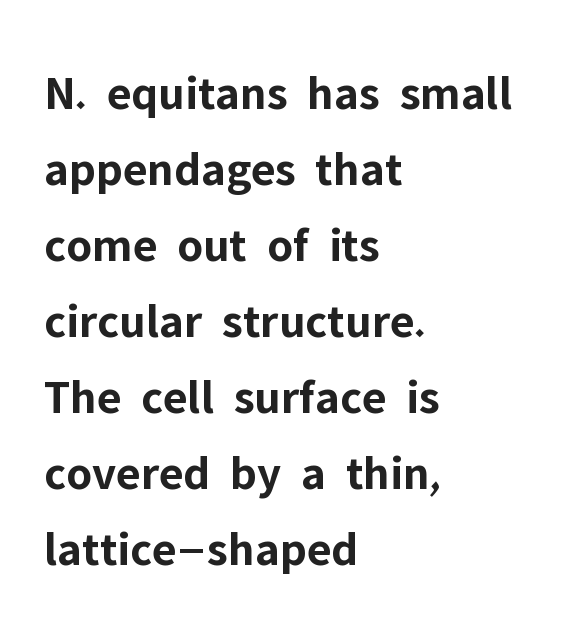
Q: Is the text bold? A: Yes.
Q: Is the text italic (slanted)? A: No, it is upright.
Q: Is the typeface a serif or a sans-serif typeface? A: Sans-serif.
Q: Is the text underlined? A: No.
Q: How is the paragraph aligned? A: Left-aligned.
Q: Is the spacing between letters normal or unusually wide? A: Normal.
Q: Is the spacing between lines tight, normal or loose? A: Normal.
Q: Width (condensed, normal, or wide)? A: Normal.
Q: Stroke contrast? A: Low.
Q: x-height? A: Medium.
Q: Monospaced? A: No.
